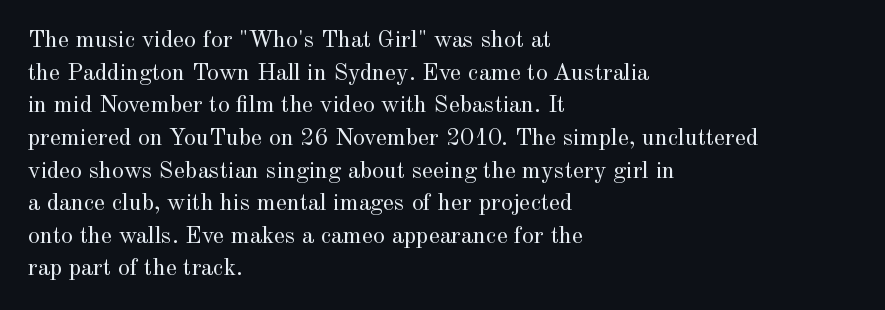
Plain, unruled lines of type. Ordinary non-slanted type is in use. Does extra space separate the letters? No, they use regular spacing. This is not heavy type; no bold has been used. These lines sit exactly where default settings would place them. Reading down the block, your eye returns to a fixed left position each line.
